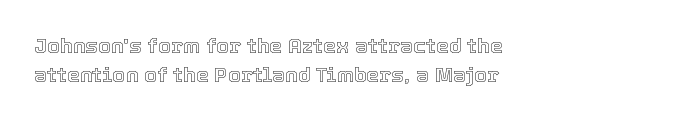
{"italic": "no", "underline": "no", "align": "left", "line_spacing": "normal", "line_spacing_ratio": 1.37, "letter_spacing": "normal", "letter_spacing_em": 0.0, "glyph_px": 21}
